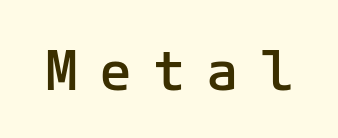
{"serif": "no", "italic": "no", "bold": "semi", "weight": "semibold", "width": "normal", "stroke_contrast": "low", "x_height": "medium", "monospaced": "yes", "underline": "no", "letter_spacing": "wide", "letter_spacing_em": 0.38, "glyph_px": 55}
